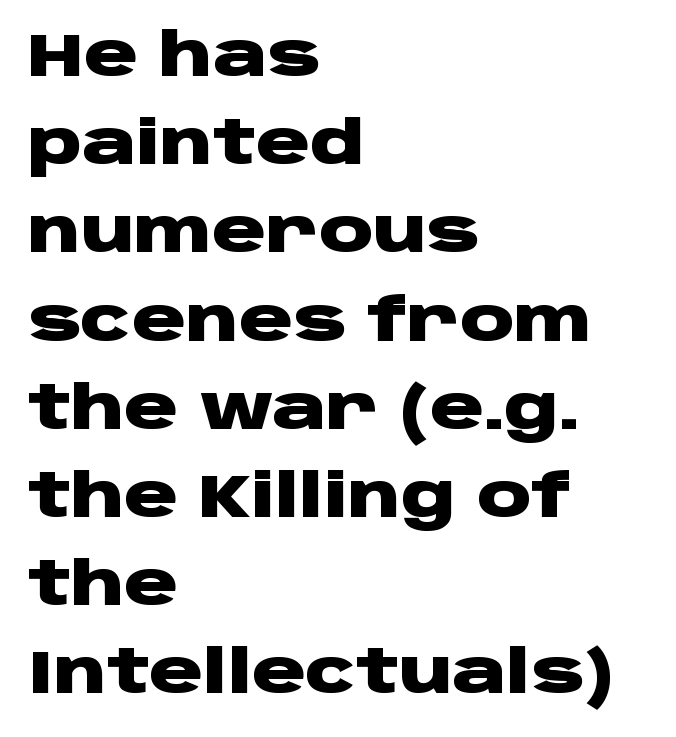
Q: Is the text bold? A: Yes.
Q: Is the text italic (slanted)? A: No, it is upright.
Q: Is the typeface a serif or a sans-serif typeface? A: Sans-serif.
Q: Is the text underlined? A: No.
Q: How is the paragraph aligned? A: Left-aligned.
Q: Is the spacing between letters normal or unusually wide? A: Normal.
Q: Is the spacing between lines tight, normal or loose? A: Normal.
Q: Width (condensed, normal, or wide)? A: Wide.
Q: Stroke contrast? A: Low.
Q: x-height? A: Large.
Q: Monospaced? A: No.
